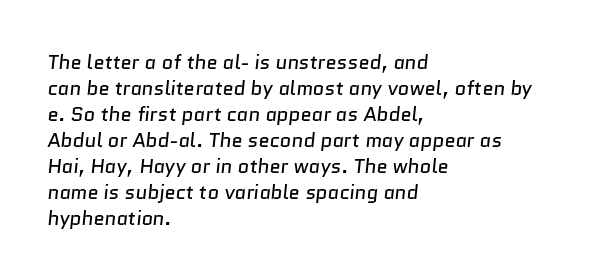
Q: Is the text bold? A: No.
Q: Is the text underlined? A: No.
Q: How is the paragraph aligned? A: Left-aligned.
Q: Is the spacing between letters normal or unusually wide? A: Normal.
Q: Is the spacing between lines tight, normal or loose? A: Normal.
